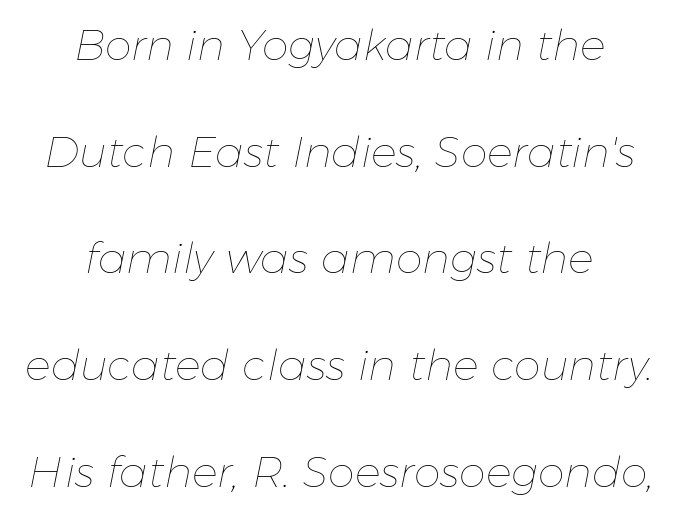
{"italic": "yes", "lean": "right", "slant_degrees": 11, "bold": "no", "weight": "thin", "width": "normal", "stroke_contrast": "low", "x_height": "medium", "monospaced": "no", "underline": "no", "align": "center", "line_spacing": "loose", "line_spacing_ratio": 2.48, "letter_spacing": "normal", "letter_spacing_em": 0.0, "glyph_px": 43}
